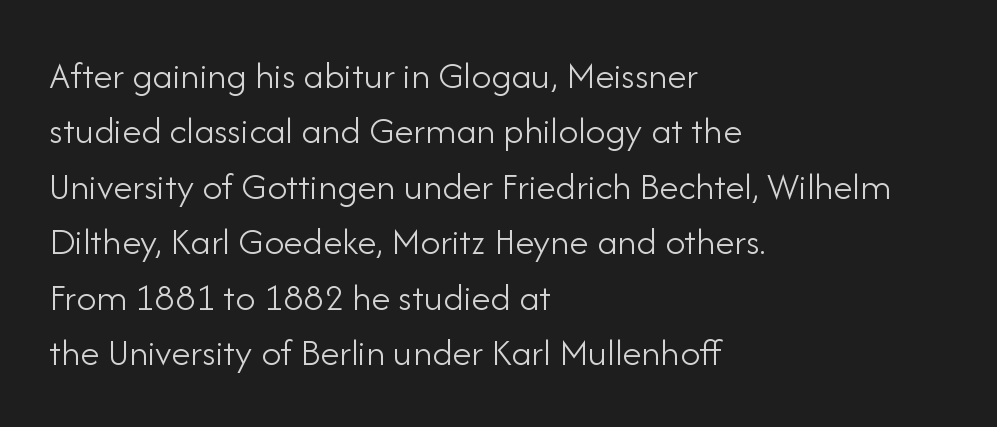
Q: Is the text bold? A: No.
Q: Is the text italic (slanted)? A: No, it is upright.
Q: Is the typeface a serif or a sans-serif typeface? A: Sans-serif.
Q: Is the text underlined? A: No.
Q: How is the paragraph aligned? A: Left-aligned.
Q: Is the spacing between letters normal or unusually wide? A: Normal.
Q: Is the spacing between lines tight, normal or loose? A: Normal.
Q: Width (condensed, normal, or wide)? A: Normal.
Q: Stroke contrast? A: Low.
Q: x-height? A: Small.
Q: Monospaced? A: No.
